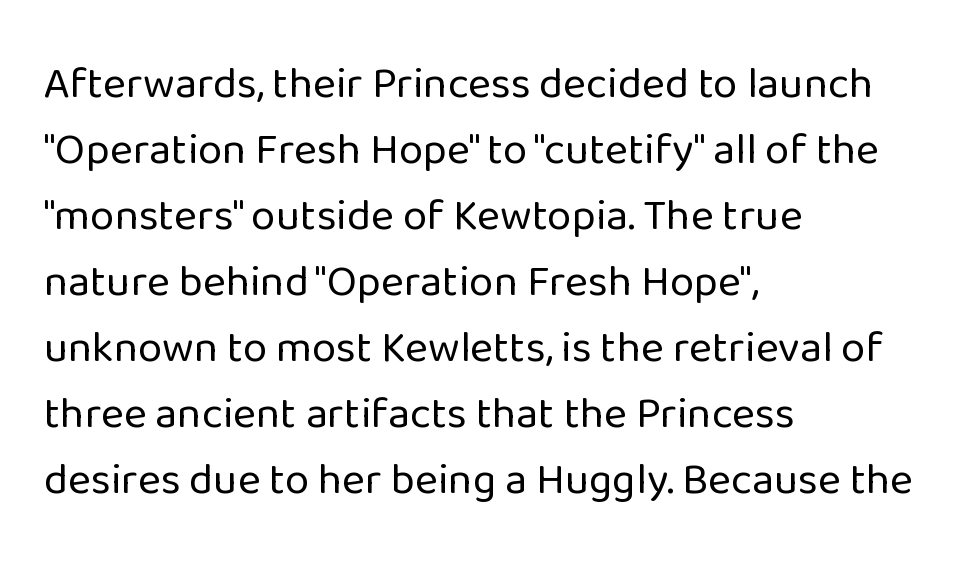
Q: Is the text bold? A: No.
Q: Is the text italic (slanted)? A: No, it is upright.
Q: Is the typeface a serif or a sans-serif typeface? A: Sans-serif.
Q: Is the text underlined? A: No.
Q: How is the paragraph aligned? A: Left-aligned.
Q: Is the spacing between letters normal or unusually wide? A: Normal.
Q: Is the spacing between lines tight, normal or loose? A: Normal.
Q: Width (condensed, normal, or wide)? A: Normal.
Q: Stroke contrast? A: Low.
Q: x-height? A: Medium.
Q: Monospaced? A: No.
